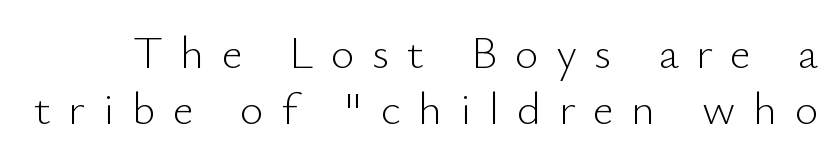
Q: Is the text bold? A: No.
Q: Is the text italic (slanted)? A: No, it is upright.
Q: Is the typeface a serif or a sans-serif typeface? A: Sans-serif.
Q: Is the text underlined? A: No.
Q: Is the spacing between letters normal or unusually wide? A: Unusually wide.
Q: Width (condensed, normal, or wide)? A: Normal.
Q: Stroke contrast? A: Low.
Q: x-height? A: Small.
Q: Monospaced? A: No.
